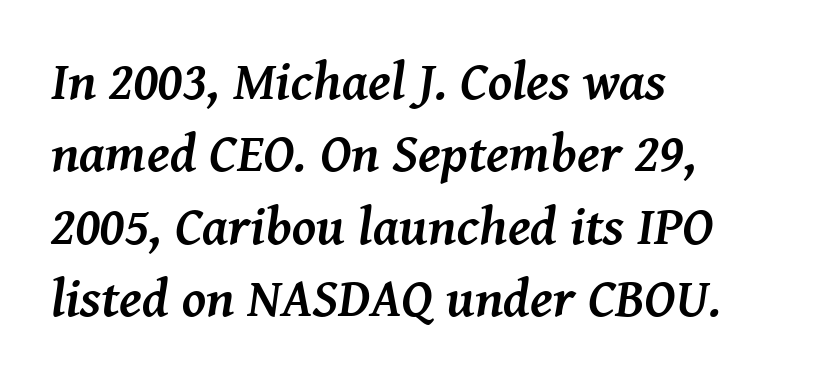
Q: Is the text bold? A: Yes.
Q: Is the text italic (slanted)? A: Yes, it leans right by about 8 degrees.
Q: Is the typeface a serif or a sans-serif typeface? A: Serif.
Q: Is the text underlined? A: No.
Q: How is the paragraph aligned? A: Left-aligned.
Q: Is the spacing between letters normal or unusually wide? A: Normal.
Q: Is the spacing between lines tight, normal or loose? A: Normal.
Q: Width (condensed, normal, or wide)? A: Normal.
Q: Stroke contrast? A: Medium.
Q: x-height? A: Medium.
Q: Monospaced? A: No.
